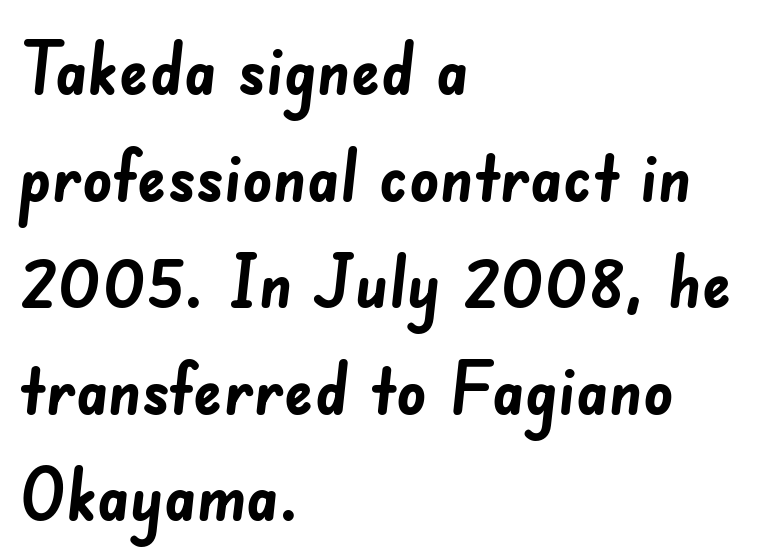
Alignment: flush left. Between one letter and the next there's only the usual sliver of space. The designer went with a sans here, leaving each stem footless. Spacing verdict: proportional, widths tailored to each character.
